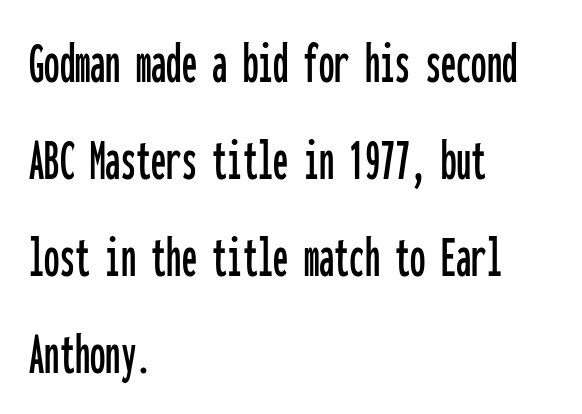
Q: Is the text italic (slanted)? A: No, it is upright.
Q: Is the typeface a serif or a sans-serif typeface? A: Sans-serif.
Q: Is the text underlined? A: No.
Q: How is the paragraph aligned? A: Left-aligned.
Q: Is the spacing between letters normal or unusually wide? A: Normal.
Q: Is the spacing between lines tight, normal or loose? A: Normal.
Q: Width (condensed, normal, or wide)? A: Condensed.
Q: Stroke contrast? A: Low.
Q: x-height? A: Medium.
Q: Monospaced? A: Yes.
